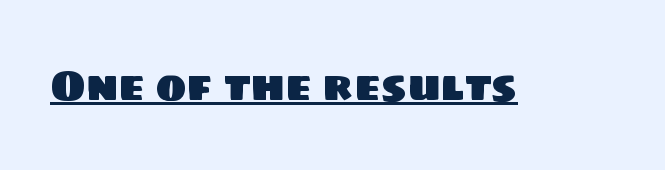
The specimen includes a rule beneath the text block's lines. A typesetter would label this face a sans. You could call the tracking neutral — neither tight nor loose. The face used here is proportionally spaced, like ordinary book or web type.
